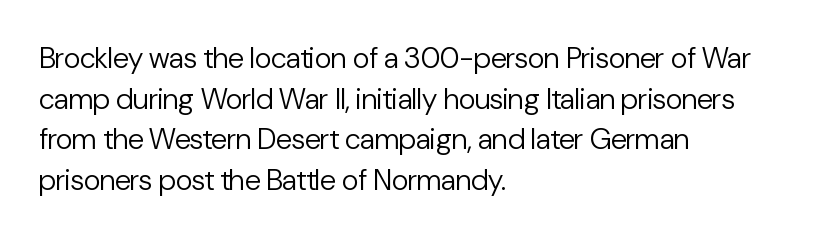
{"serif": "no", "italic": "no", "bold": "no", "weight": "regular", "width": "normal", "stroke_contrast": "low", "x_height": "medium", "monospaced": "no", "underline": "no", "align": "left", "line_spacing": "normal", "line_spacing_ratio": 1.4, "letter_spacing": "normal", "letter_spacing_em": 0.0, "glyph_px": 29}
